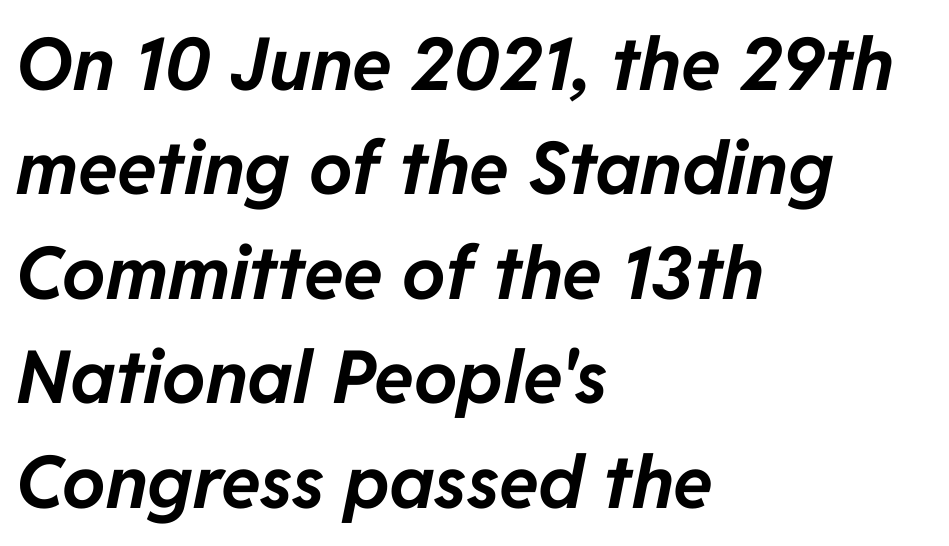
Varying glyph widths throughout — classic text-font behaviour. Slanted lettering throughout. Plain, unruled lines of type. Tracking here is standard; glyphs follow each other at the usual distance. In terms of leading, this rendering sits right in the middle. The font is running at its bold setting.
